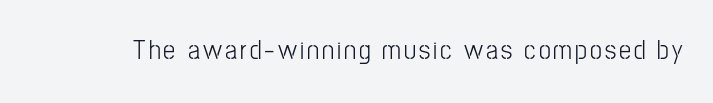
The space directly below the letters is spotless. The letters look calm and open, with moderate or lighter stems. Notice how the stems are strictly vertical — no italics here.
